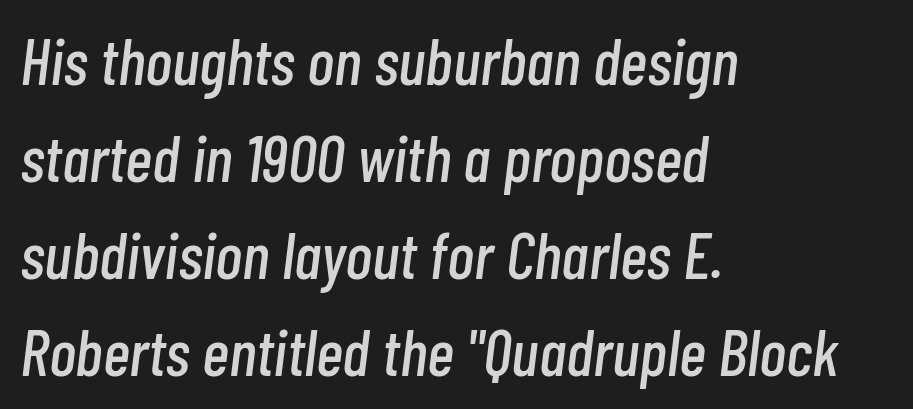
Q: Is the text italic (slanted)? A: Yes, it leans right by about 7 degrees.
Q: Is the text underlined? A: No.
Q: How is the paragraph aligned? A: Left-aligned.
Q: Is the spacing between letters normal or unusually wide? A: Normal.
Q: Is the spacing between lines tight, normal or loose? A: Normal.
Q: Width (condensed, normal, or wide)? A: Condensed.
Q: Stroke contrast? A: Low.
Q: x-height? A: Medium.
Q: Monospaced? A: No.
